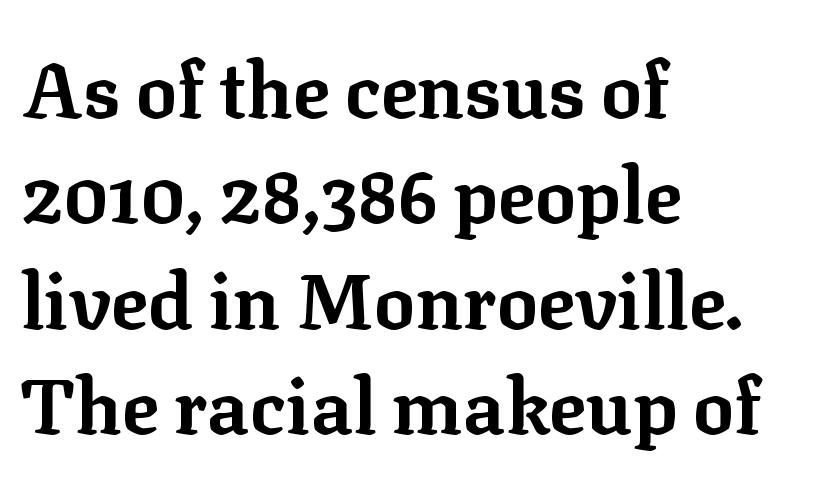
The image shows 77 px bold serif type, upright; set left-aligned, normal line spacing (1.37x), normal letter spacing, not underlined; low stroke contrast and a medium x-height.
